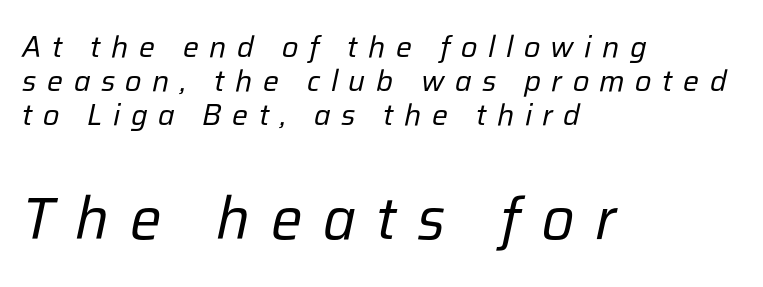
Q: Is the text bold? A: No.
Q: Is the text italic (slanted)? A: Yes, it leans right by about 12 degrees.
Q: Is the text underlined? A: No.
Q: How is the paragraph aligned? A: Left-aligned.
Q: Is the spacing between letters normal or unusually wide? A: Unusually wide.
Q: Is the spacing between lines tight, normal or loose? A: Tight.
Q: Which block of text is set in a larger size, the first (top) or the second (bottom)? A: The second (bottom) one.
Q: Width (condensed, normal, or wide)? A: Normal.
Q: Stroke contrast? A: Low.
Q: x-height? A: Medium.
Q: Monospaced? A: No.
